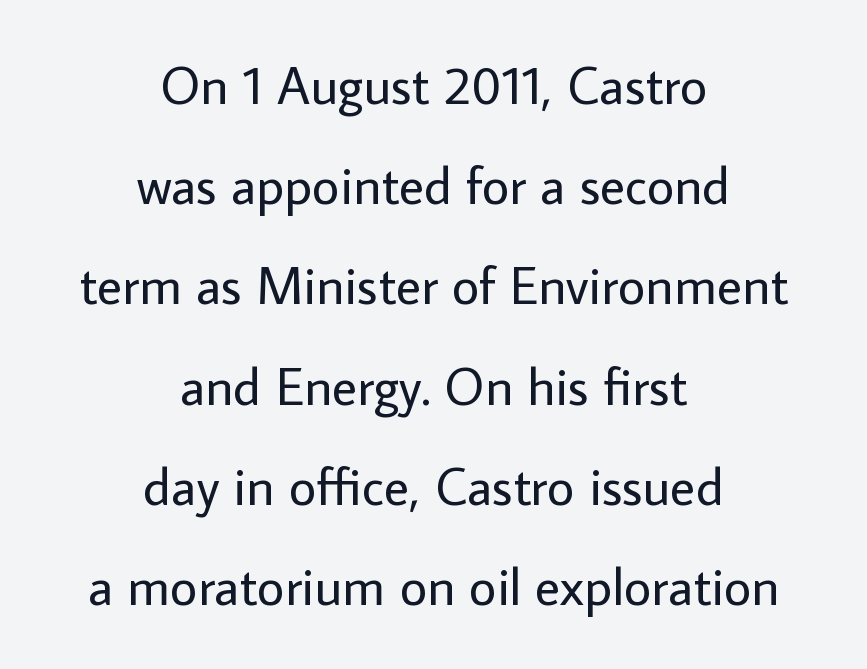
Examine the stroke ends and you'll find no serifs. Ordinary non-slanted type is in use. A typesetter would call this proportional, since set widths differ per character. A typesetter would call this zero additional tracking. Visually the block forms a symmetrical silhouette, jagged on both flanks.
